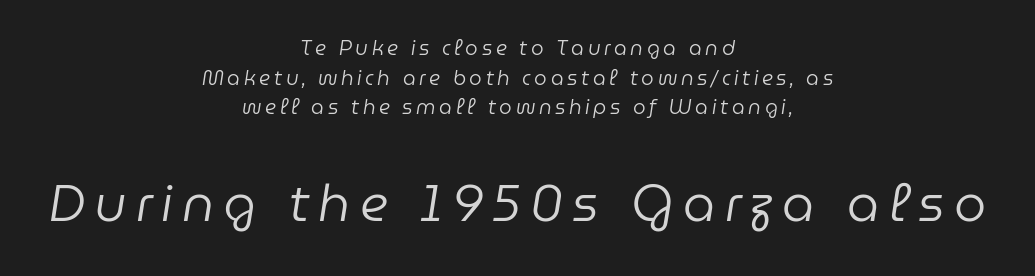
The image shows 51 px regular-weight type, italic (leaning right); set centered, normal line spacing (1.48x), not underlined; the second (bottom) block is 2.55x larger; low stroke contrast and a medium x-height.
